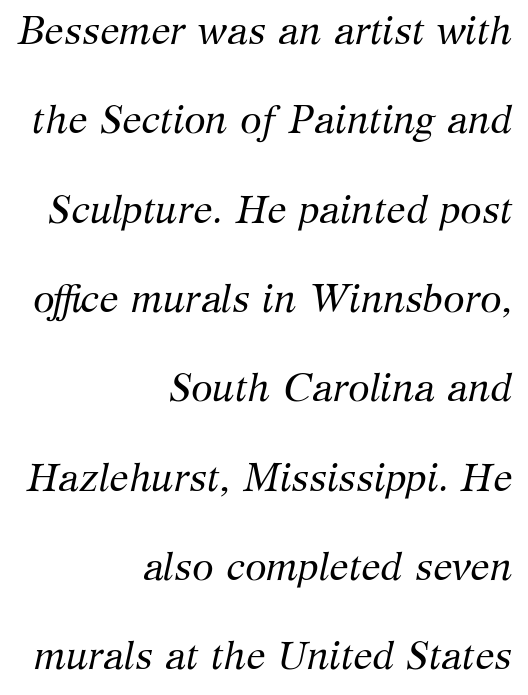
{"serif": "yes", "italic": "yes", "lean": "right", "slant_degrees": 12, "bold": "no", "weight": "regular", "width": "normal", "stroke_contrast": "medium", "x_height": "medium", "monospaced": "no", "underline": "no", "align": "right", "line_spacing": "loose", "line_spacing_ratio": 2.29, "letter_spacing": "normal", "letter_spacing_em": 0.0, "glyph_px": 39}
